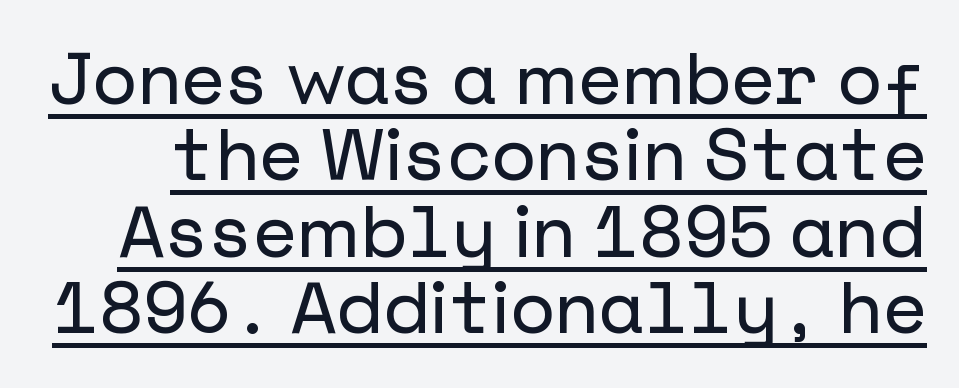
Nope, no serifs anywhere on these letters. This is underlined copy, the kind a proofreader might mark for attention. Closely set lines give the paragraph a compact silhouette. Caption: standard tracking, unaltered. This is roman type, the default non-slanted kind.
